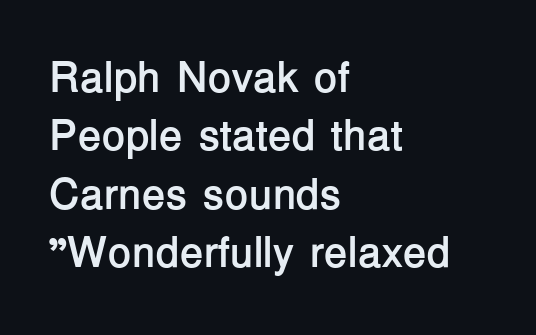
Q: Is the text bold? A: Yes.
Q: Is the text italic (slanted)? A: No, it is upright.
Q: Is the typeface a serif or a sans-serif typeface? A: Sans-serif.
Q: Is the text underlined? A: No.
Q: How is the paragraph aligned? A: Left-aligned.
Q: Is the spacing between letters normal or unusually wide? A: Normal.
Q: Is the spacing between lines tight, normal or loose? A: Normal.
Q: Width (condensed, normal, or wide)? A: Normal.
Q: Stroke contrast? A: Low.
Q: x-height? A: Medium.
Q: Monospaced? A: No.
